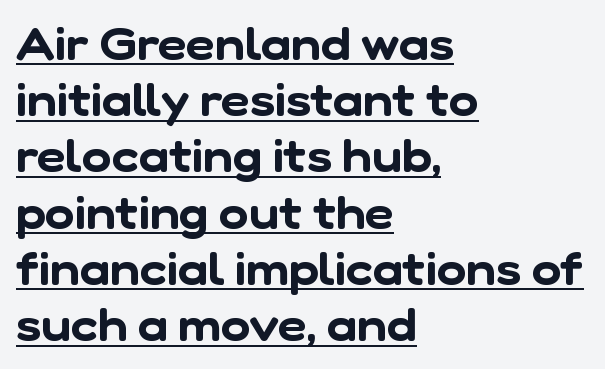
Q: Is the typeface a serif or a sans-serif typeface? A: Sans-serif.
Q: Is the text underlined? A: Yes.
Q: How is the paragraph aligned? A: Left-aligned.
Q: Is the spacing between letters normal or unusually wide? A: Normal.
Q: Is the spacing between lines tight, normal or loose? A: Normal.
Q: Width (condensed, normal, or wide)? A: Normal.
Q: Stroke contrast? A: Low.
Q: x-height? A: Medium.
Q: Monospaced? A: No.
